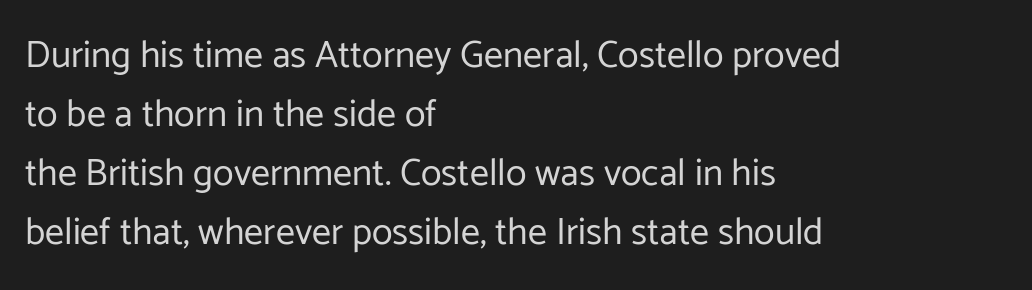
Q: Is the text bold? A: No.
Q: Is the text italic (slanted)? A: No, it is upright.
Q: Is the typeface a serif or a sans-serif typeface? A: Sans-serif.
Q: Is the text underlined? A: No.
Q: How is the paragraph aligned? A: Left-aligned.
Q: Is the spacing between letters normal or unusually wide? A: Normal.
Q: Is the spacing between lines tight, normal or loose? A: Normal.
Q: Width (condensed, normal, or wide)? A: Normal.
Q: Stroke contrast? A: Low.
Q: x-height? A: Medium.
Q: Monospaced? A: No.
